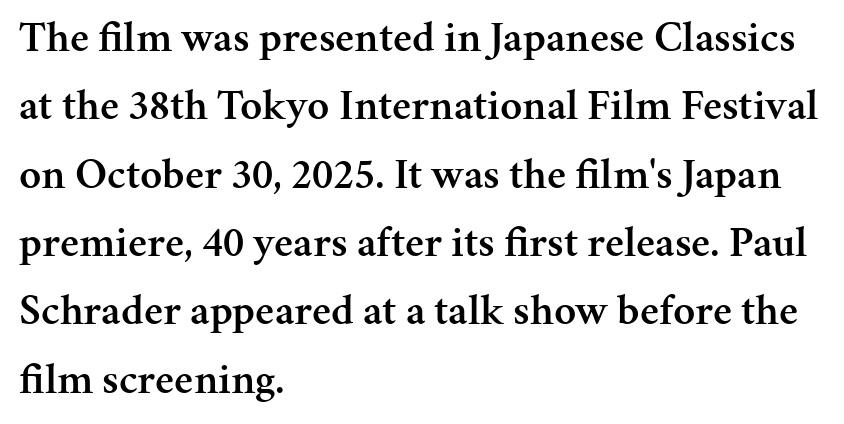
Q: Is the text bold? A: Semi-bold.
Q: Is the text italic (slanted)? A: No, it is upright.
Q: Is the typeface a serif or a sans-serif typeface? A: Serif.
Q: Is the text underlined? A: No.
Q: How is the paragraph aligned? A: Left-aligned.
Q: Is the spacing between letters normal or unusually wide? A: Normal.
Q: Is the spacing between lines tight, normal or loose? A: Normal.
Q: Width (condensed, normal, or wide)? A: Normal.
Q: Stroke contrast? A: Medium.
Q: x-height? A: Medium.
Q: Monospaced? A: No.
